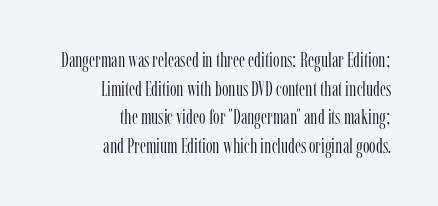
The image shows 21 px text type, upright; set right-aligned, normal line spacing (1.36x), normal letter spacing, not underlined.
